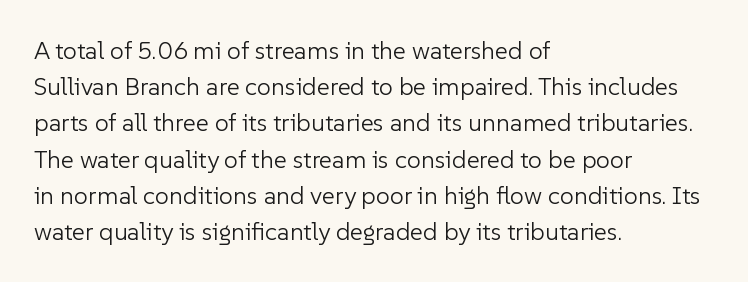
Q: Is the text bold? A: No.
Q: Is the text italic (slanted)? A: No, it is upright.
Q: Is the text underlined? A: No.
Q: How is the paragraph aligned? A: Left-aligned.
Q: Is the spacing between letters normal or unusually wide? A: Normal.
Q: Is the spacing between lines tight, normal or loose? A: Normal.
